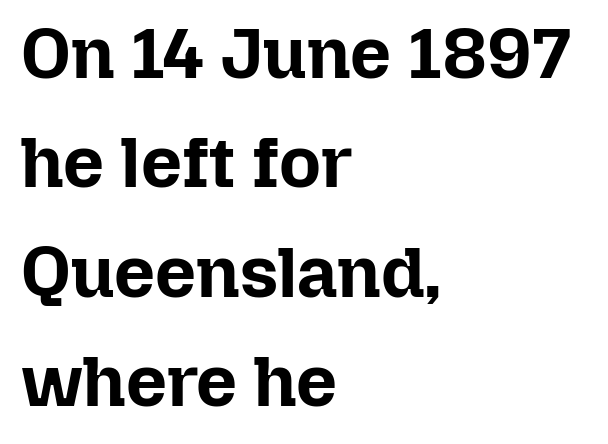
Q: Is the text bold? A: Yes.
Q: Is the text italic (slanted)? A: No, it is upright.
Q: Is the text underlined? A: No.
Q: How is the paragraph aligned? A: Left-aligned.
Q: Is the spacing between letters normal or unusually wide? A: Normal.
Q: Is the spacing between lines tight, normal or loose? A: Normal.
Q: Width (condensed, normal, or wide)? A: Normal.
Q: Stroke contrast? A: Low.
Q: x-height? A: Medium.
Q: Monospaced? A: No.
